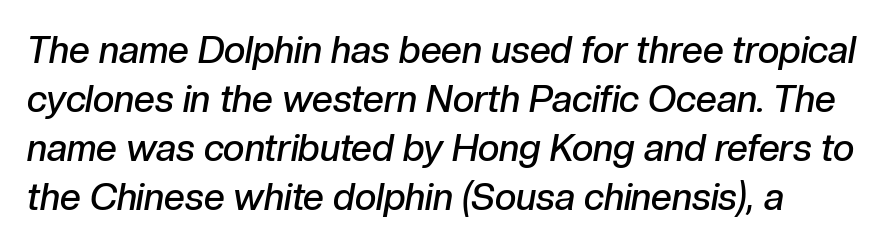
As a designer I'd log this as weight 600, semibold. Underlining? Definitely not there. Varying glyph widths throughout — classic text-font behaviour. The tracking reads as untouched default to a designer's eye. Italic: yes, the glyphs are oblique.
